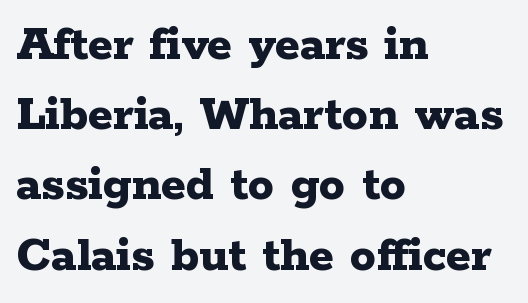
Q: Is the text bold? A: Yes.
Q: Is the text italic (slanted)? A: No, it is upright.
Q: Is the typeface a serif or a sans-serif typeface? A: Serif.
Q: Is the text underlined? A: No.
Q: How is the paragraph aligned? A: Left-aligned.
Q: Is the spacing between letters normal or unusually wide? A: Normal.
Q: Is the spacing between lines tight, normal or loose? A: Normal.
Q: Width (condensed, normal, or wide)? A: Wide.
Q: Stroke contrast? A: Low.
Q: x-height? A: Medium.
Q: Monospaced? A: No.
